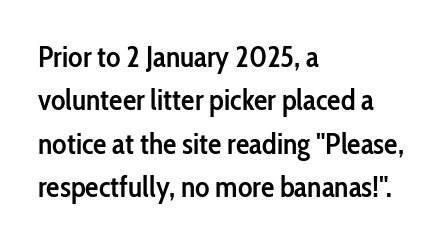
{"serif": "no", "italic": "no", "bold": "semi", "weight": "semibold", "width": "condensed", "stroke_contrast": "low", "x_height": "medium", "monospaced": "no", "underline": "no", "align": "left", "line_spacing": "normal", "line_spacing_ratio": 1.45, "letter_spacing": "normal", "letter_spacing_em": 0.0, "glyph_px": 30}
